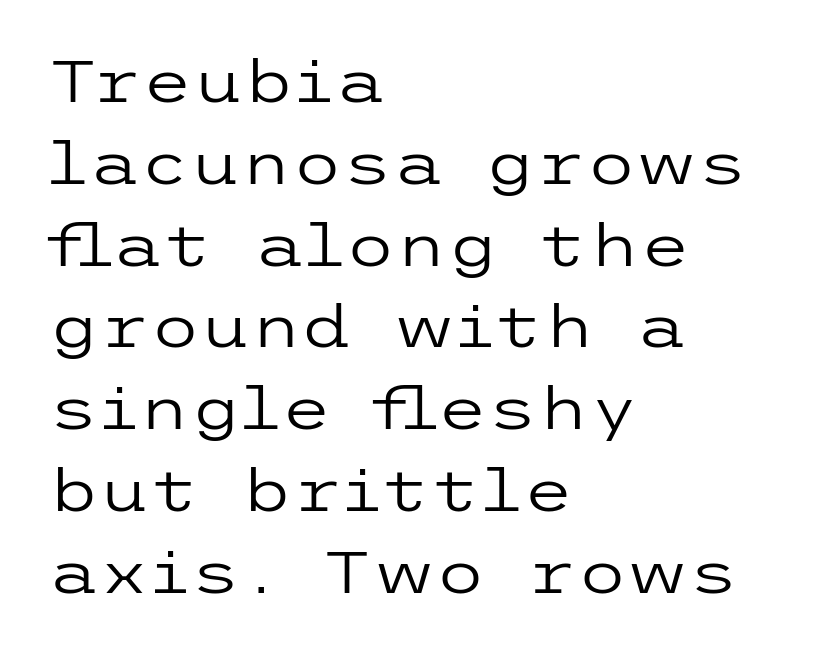
The image shows 58 px regular-weight, wide sans-serif type, upright; set left-aligned, normal line spacing (1.41x), normal letter spacing, not underlined; low stroke contrast and a medium x-height.
